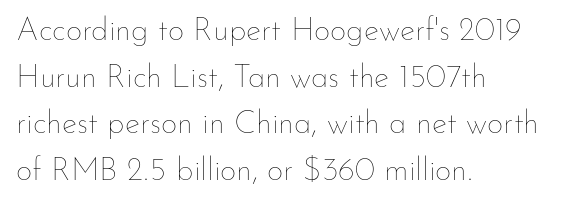
Q: Is the text bold? A: No.
Q: Is the text italic (slanted)? A: No, it is upright.
Q: Is the text underlined? A: No.
Q: How is the paragraph aligned? A: Left-aligned.
Q: Is the spacing between letters normal or unusually wide? A: Normal.
Q: Is the spacing between lines tight, normal or loose? A: Normal.
Q: Width (condensed, normal, or wide)? A: Normal.
Q: Stroke contrast? A: Low.
Q: x-height? A: Small.
Q: Monospaced? A: No.
